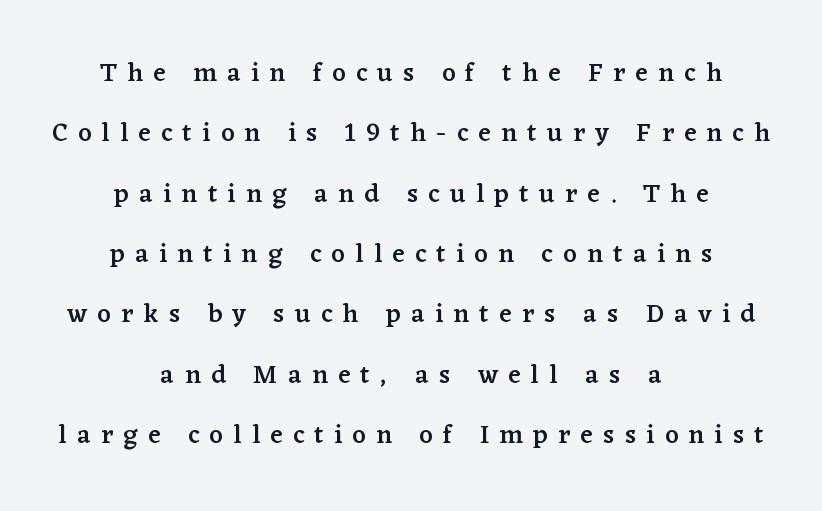
The gaps between neighbouring characters are conspicuously large. Summary of vertical rhythm: relaxed, with wide interline spacing. The lettering holds an erect, upright posture throughout. Bare-footed words on every line.
